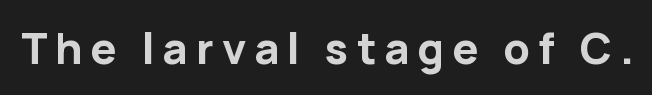
{"serif": "no", "italic": "no", "bold": "yes", "weight": "bold", "width": "normal", "stroke_contrast": "low", "x_height": "medium", "monospaced": "no", "underline": "no", "glyph_px": 43}
